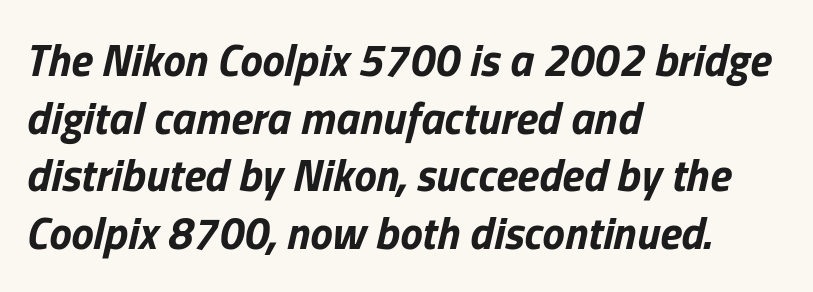
{"italic": "yes", "lean": "right", "slant_degrees": 13, "bold": "yes", "weight": "bold", "width": "normal", "stroke_contrast": "low", "x_height": "medium", "monospaced": "no", "underline": "no", "align": "left", "line_spacing": "normal", "line_spacing_ratio": 1.28, "letter_spacing": "normal", "letter_spacing_em": 0.0, "glyph_px": 45}
